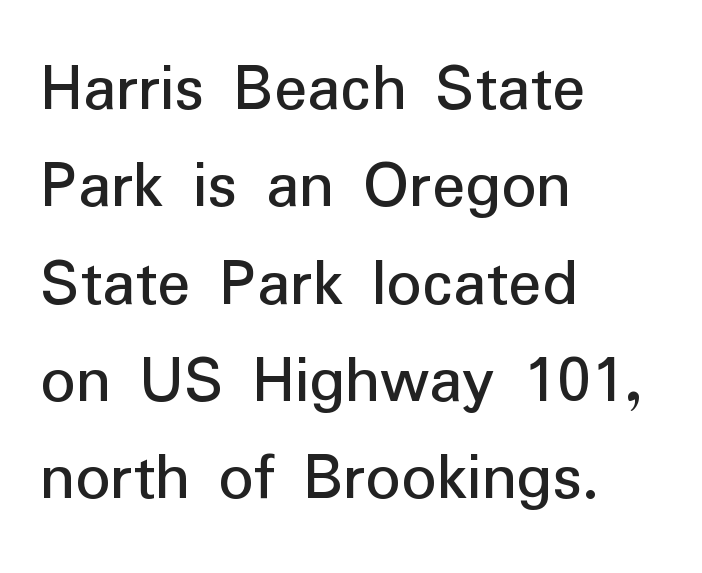
Q: Is the text italic (slanted)? A: No, it is upright.
Q: Is the typeface a serif or a sans-serif typeface? A: Sans-serif.
Q: Is the text underlined? A: No.
Q: How is the paragraph aligned? A: Left-aligned.
Q: Is the spacing between letters normal or unusually wide? A: Normal.
Q: Is the spacing between lines tight, normal or loose? A: Normal.
Q: Width (condensed, normal, or wide)? A: Normal.
Q: Stroke contrast? A: Low.
Q: x-height? A: Medium.
Q: Monospaced? A: No.
